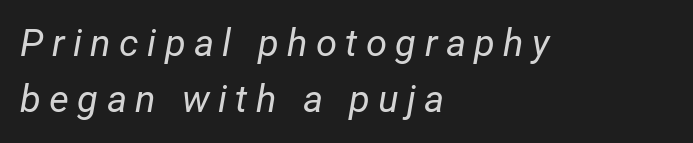
The image shows 38 px regular-weight type, italic (leaning right); set left-aligned, normal line spacing (1.48x), unusually wide letter spacing (+0.22 em), not underlined; low stroke contrast and a medium x-height.
